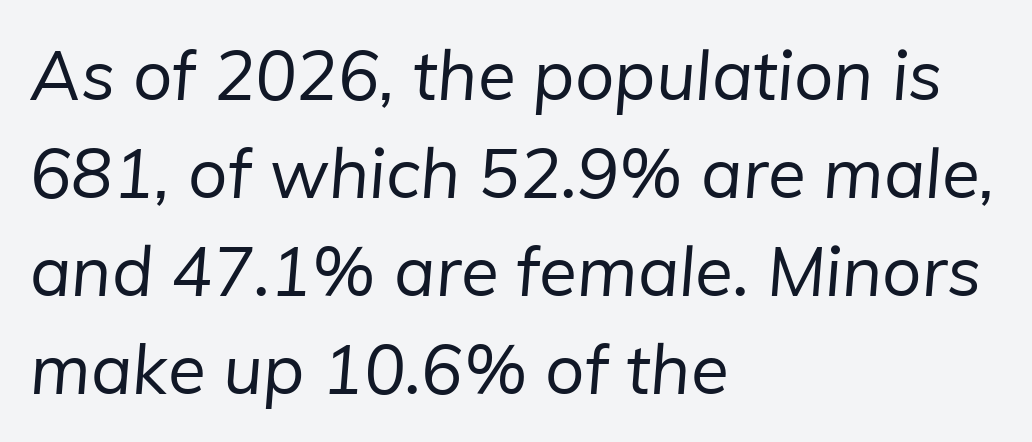
{"serif": "no", "bold": "no", "weight": "regular", "width": "normal", "stroke_contrast": "low", "x_height": "medium", "monospaced": "no", "underline": "no", "align": "left", "line_spacing": "normal", "line_spacing_ratio": 1.42, "letter_spacing": "normal", "letter_spacing_em": 0.0, "glyph_px": 69}
